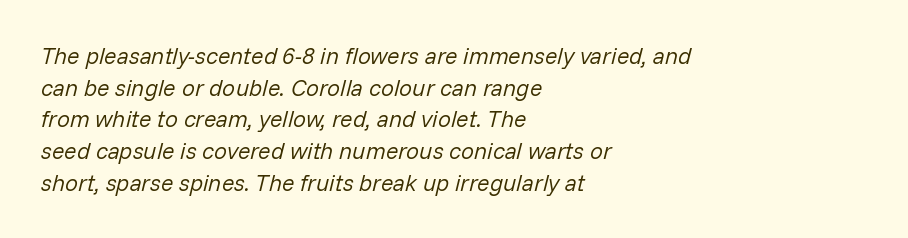
The image shows 23 px text type, italic (leaning right); set left-aligned, normal line spacing (1.38x), normal letter spacing, not underlined.
